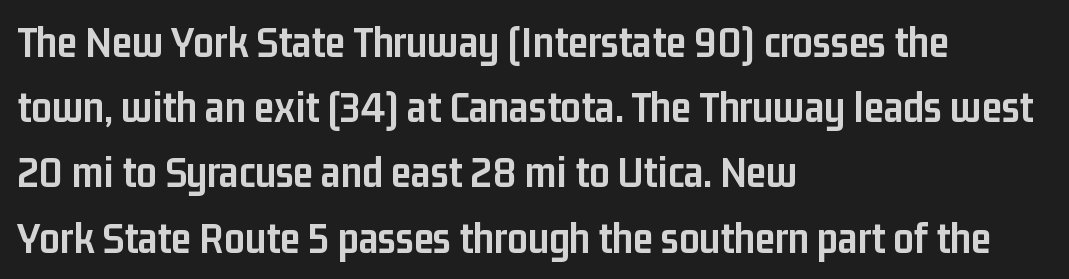
{"serif": "no", "italic": "no", "bold": "yes", "weight": "semibold", "width": "condensed", "stroke_contrast": "low", "x_height": "medium", "monospaced": "no", "underline": "no", "align": "left", "line_spacing": "normal", "line_spacing_ratio": 1.45, "letter_spacing": "normal", "letter_spacing_em": 0.0, "glyph_px": 45}
